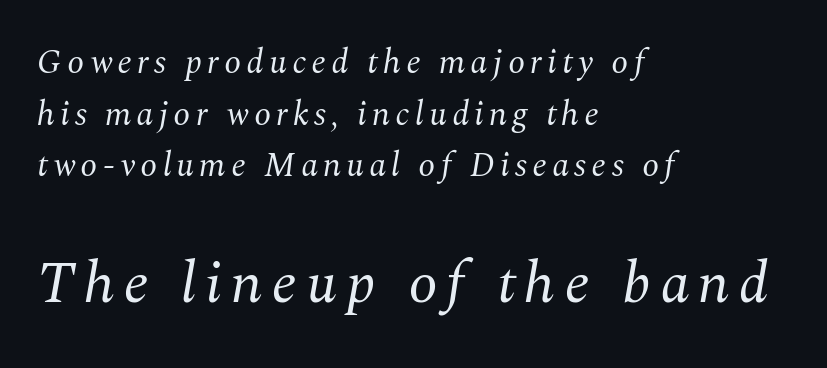
Q: Is the text bold? A: No.
Q: Is the text italic (slanted)? A: Yes, it leans right by about 10 degrees.
Q: Is the typeface a serif or a sans-serif typeface? A: Serif.
Q: Is the text underlined? A: No.
Q: How is the paragraph aligned? A: Left-aligned.
Q: Is the spacing between lines tight, normal or loose? A: Normal.
Q: Which block of text is set in a larger size, the first (top) or the second (bottom)? A: The second (bottom) one.
Q: Width (condensed, normal, or wide)? A: Normal.
Q: Stroke contrast? A: Medium.
Q: x-height? A: Medium.
Q: Monospaced? A: No.
